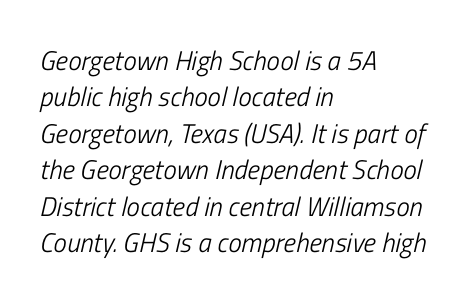
The image shows 27 px text type, italic (leaning right); set left-aligned, normal line spacing (1.35x), normal letter spacing, not underlined.
